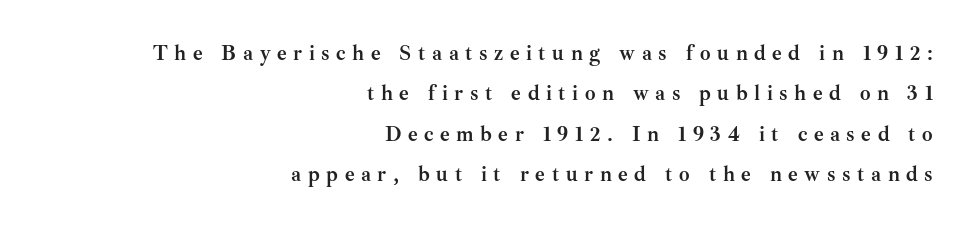
Underline: absent. Summary of vertical rhythm: relaxed, with wide interline spacing. Casual observation: everything's shoved over to the right. The passage shown has open, widely tracked lettering throughout.
